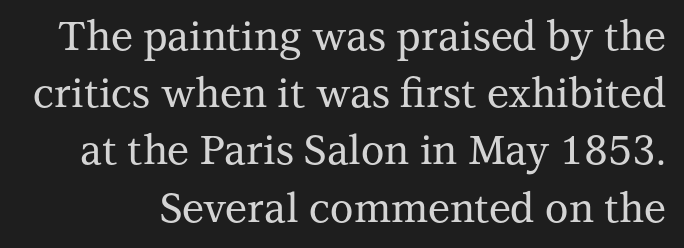
The image shows 40 px serif type, upright; set normal line spacing (1.43x), normal letter spacing, not underlined; medium stroke contrast and a medium x-height.
